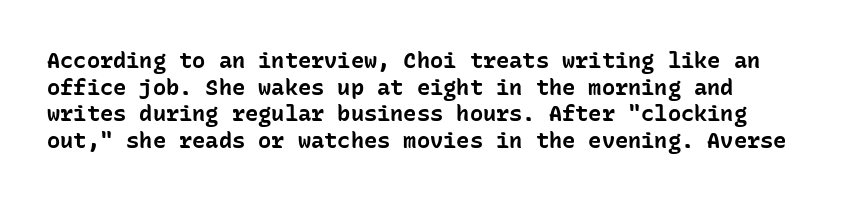
The type is set solid horizontally, with unmodified tracking. Ascenders rise straight up at ninety degrees. Beneath every word, the page is bare. The glyphs have the mass of a bold cut.
